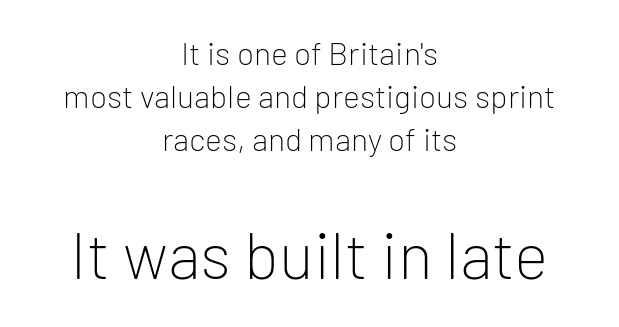
{"serif": "no", "italic": "no", "bold": "no", "weight": "light", "width": "normal", "stroke_contrast": "low", "x_height": "medium", "monospaced": "no", "underline": "no", "align": "center", "line_spacing": "normal", "line_spacing_ratio": 1.34, "letter_spacing": "normal", "letter_spacing_em": 0.0, "larger_block": "second", "size_ratio": 2.03, "glyph_px": 65}
